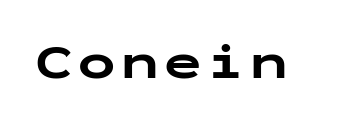
Letters rest on an invisible, unmarked baseline. The specimen reads as upright at a glance. Every character here occupies the same horizontal width, giving the sample a typewriter-like rhythm. Typesetter's note: full bold, strokes at maximum text heaviness. The rendering shows plain stroke endings on the letterforms — a sans-serif design.
